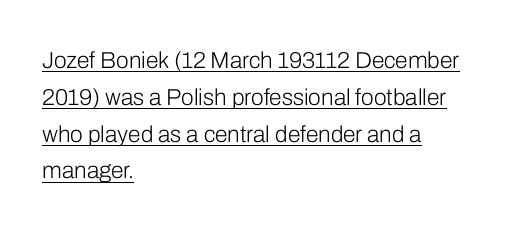
The image shows 23 px text type, upright; set left-aligned, normal line spacing (1.6x), normal letter spacing, underlined.
